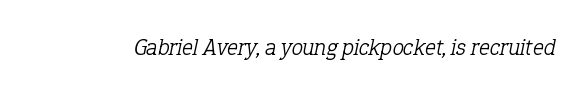
{"italic": "yes", "lean": "right", "slant_degrees": 12, "bold": "no", "underline": "no", "letter_spacing": "normal", "letter_spacing_em": 0.0, "glyph_px": 23}
